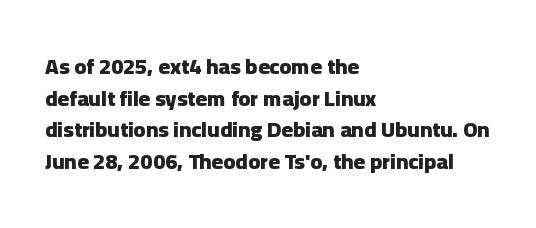
{"italic": "no", "bold": "yes", "underline": "no", "align": "left", "line_spacing": "normal", "line_spacing_ratio": 1.44, "letter_spacing": "normal", "letter_spacing_em": 0.0, "glyph_px": 22}
